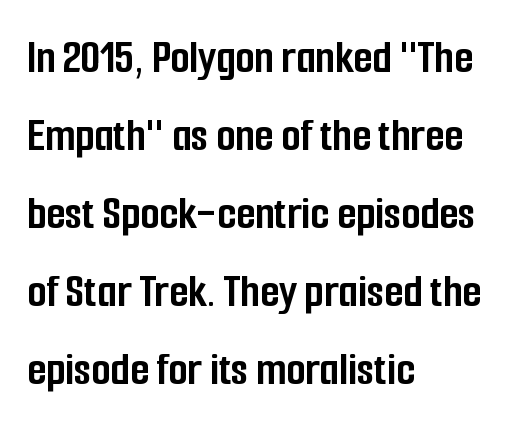
The image shows 49 px semibold, condensed sans-serif type, upright; set left-aligned, normal line spacing (1.59x), normal letter spacing, not underlined; low stroke contrast and a medium x-height.
